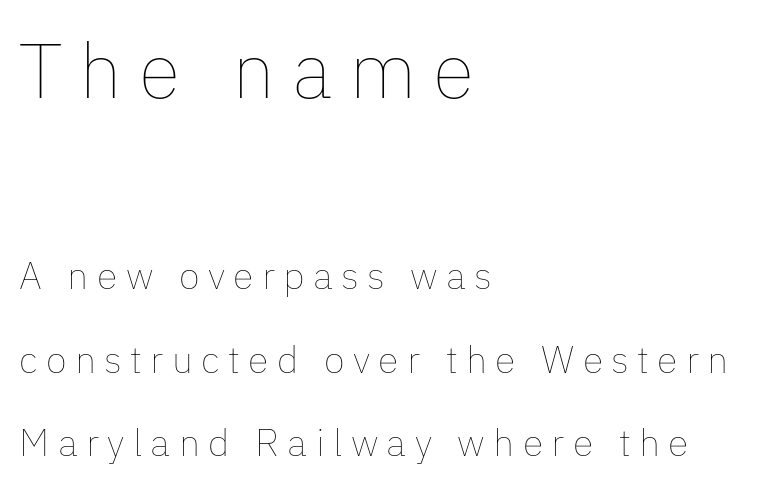
Q: Is the text bold? A: No.
Q: Is the text italic (slanted)? A: No, it is upright.
Q: Is the text underlined? A: No.
Q: How is the paragraph aligned? A: Left-aligned.
Q: Is the spacing between letters normal or unusually wide? A: Unusually wide.
Q: Is the spacing between lines tight, normal or loose? A: Loose.
Q: Which block of text is set in a larger size, the first (top) or the second (bottom)? A: The first (top) one.
Q: Width (condensed, normal, or wide)? A: Normal.
Q: Stroke contrast? A: Low.
Q: x-height? A: Medium.
Q: Monospaced? A: No.
